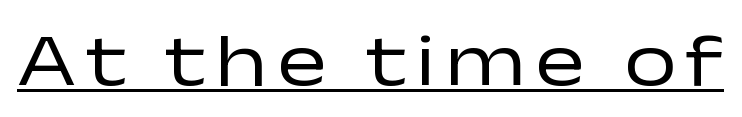
{"serif": "no", "italic": "no", "bold": "no", "weight": "regular", "width": "wide", "stroke_contrast": "low", "x_height": "medium", "monospaced": "no", "underline": "yes", "glyph_px": 75}
